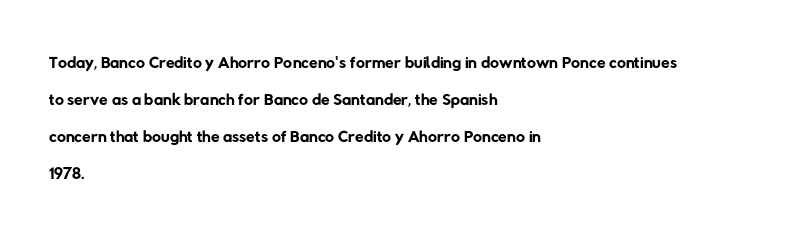
Layout note: lines flush left. You could call the tracking neutral — neither tight nor loose. Type without underlining. How would I describe the line gaps? Plain and ordinary. Bold? No — there's no thickening of the strokes.
